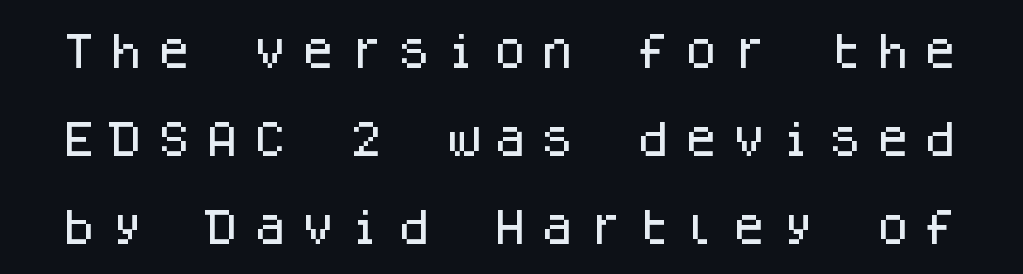
Q: Is the text italic (slanted)? A: No, it is upright.
Q: Is the typeface a serif or a sans-serif typeface? A: Sans-serif.
Q: Is the text underlined? A: No.
Q: Is the spacing between letters normal or unusually wide? A: Unusually wide.
Q: Is the spacing between lines tight, normal or loose? A: Loose.
Q: Width (condensed, normal, or wide)? A: Normal.
Q: Stroke contrast? A: Low.
Q: x-height? A: Large.
Q: Monospaced? A: Yes.
